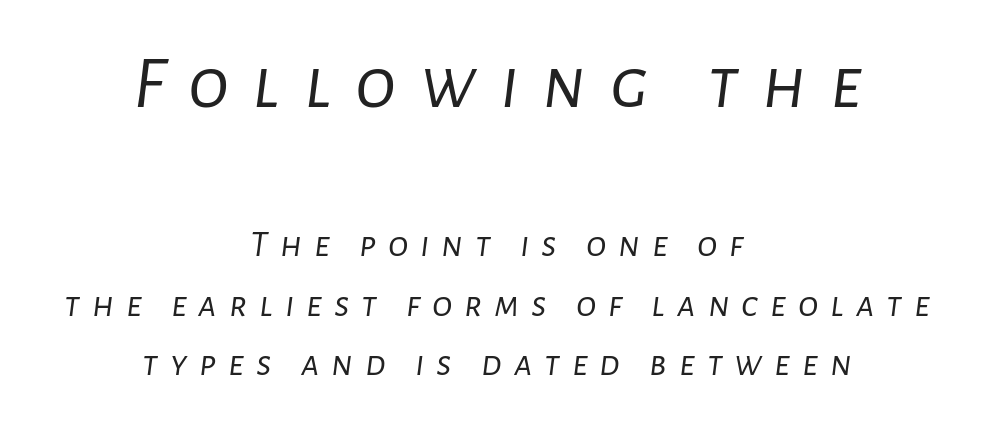
The image shows 76 px light type, italic (leaning right); set centered, normal line spacing (1.56x), unusually wide letter spacing (+0.31 em), not underlined; the first (top) block is 2.0x larger; low stroke contrast and a medium x-height.
